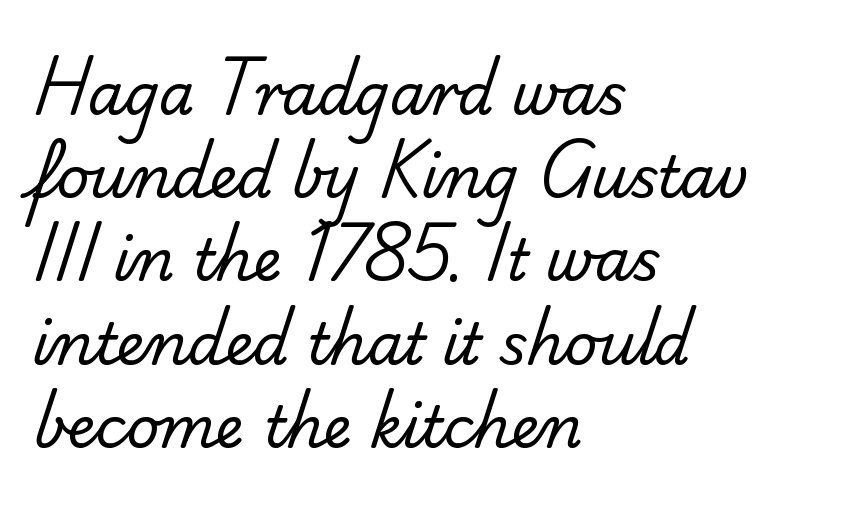
Q: Is the text bold? A: No.
Q: Is the typeface a serif or a sans-serif typeface? A: Sans-serif.
Q: Is the text underlined? A: No.
Q: How is the paragraph aligned? A: Left-aligned.
Q: Is the spacing between letters normal or unusually wide? A: Normal.
Q: Is the spacing between lines tight, normal or loose? A: Normal.
Q: Width (condensed, normal, or wide)? A: Normal.
Q: Stroke contrast? A: Low.
Q: x-height? A: Small.
Q: Monospaced? A: No.
